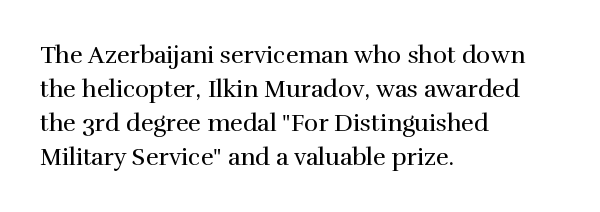
{"italic": "no", "bold": "no", "underline": "no", "align": "left", "line_spacing": "normal", "line_spacing_ratio": 1.41, "letter_spacing": "normal", "letter_spacing_em": 0.0, "glyph_px": 24}
